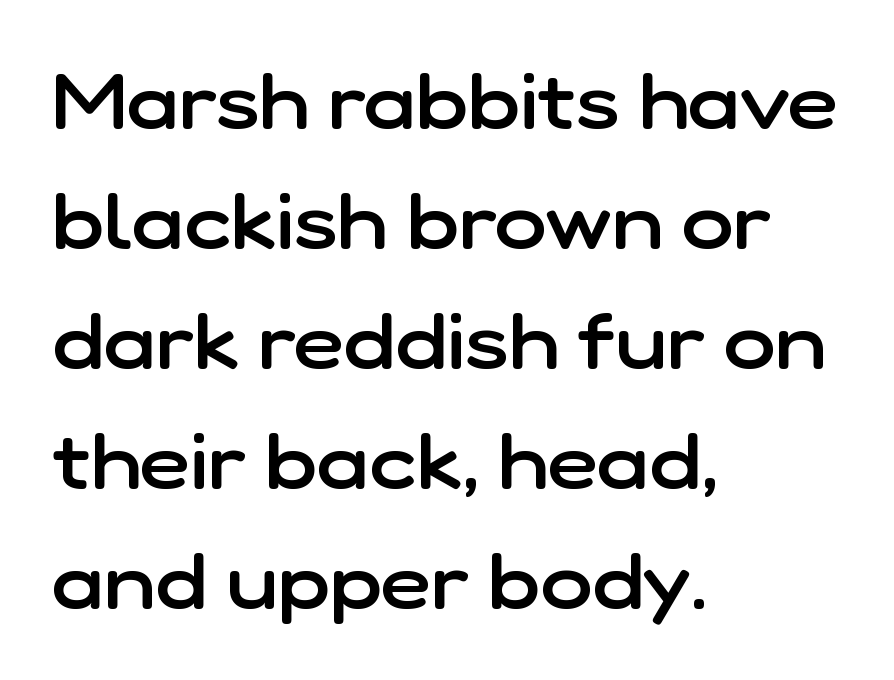
The image shows 78 px semibold sans-serif type, upright; set left-aligned, normal line spacing (1.54x), normal letter spacing, not underlined; low stroke contrast and a medium x-height.
